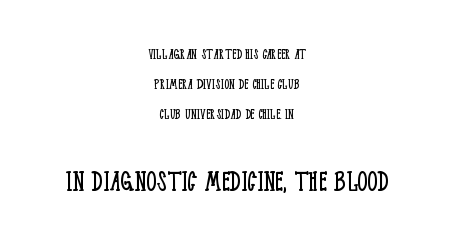
Q: Is the text bold? A: No.
Q: Is the text italic (slanted)? A: No, it is upright.
Q: Is the typeface a serif or a sans-serif typeface? A: Serif.
Q: Is the text underlined? A: No.
Q: How is the paragraph aligned? A: Centered.
Q: Is the spacing between letters normal or unusually wide? A: Normal.
Q: Which block of text is set in a larger size, the first (top) or the second (bottom)? A: The second (bottom) one.
Q: Width (condensed, normal, or wide)? A: Condensed.
Q: Stroke contrast? A: Low.
Q: x-height? A: Large.
Q: Monospaced? A: No.
